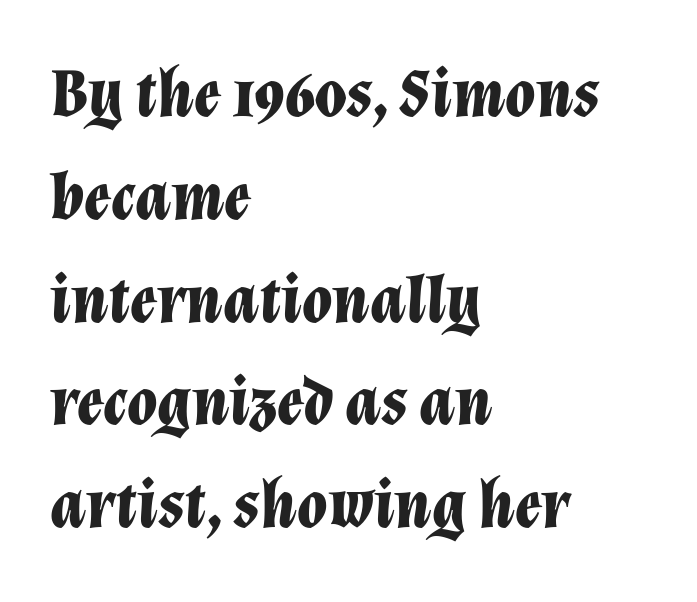
This is oblique type, the kind used for emphasis or titles. The lines in this sample share a left origin and differ only in where they stop. The letters advance in unequal steps, a hallmark of proportional type. The baseline area is clear. Honestly, the row spacing looks completely unremarkable.
